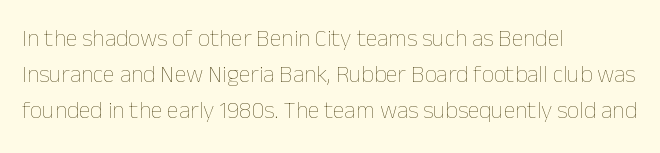
{"italic": "no", "bold": "no", "underline": "no", "align": "left", "line_spacing": "normal", "line_spacing_ratio": 1.5, "letter_spacing": "normal", "letter_spacing_em": 0.0, "glyph_px": 24}
